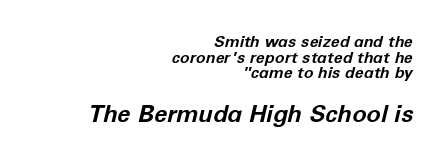
Look at the glyph heights: the lower group is clearly the bigger setting. The glyphs look as if they've been sheared to an angle. These lines huddle together more closely than default settings would place them. Has an underline been added? It has not. Compared with an ordinary text face, these strokes are far heavier — a full bold.
